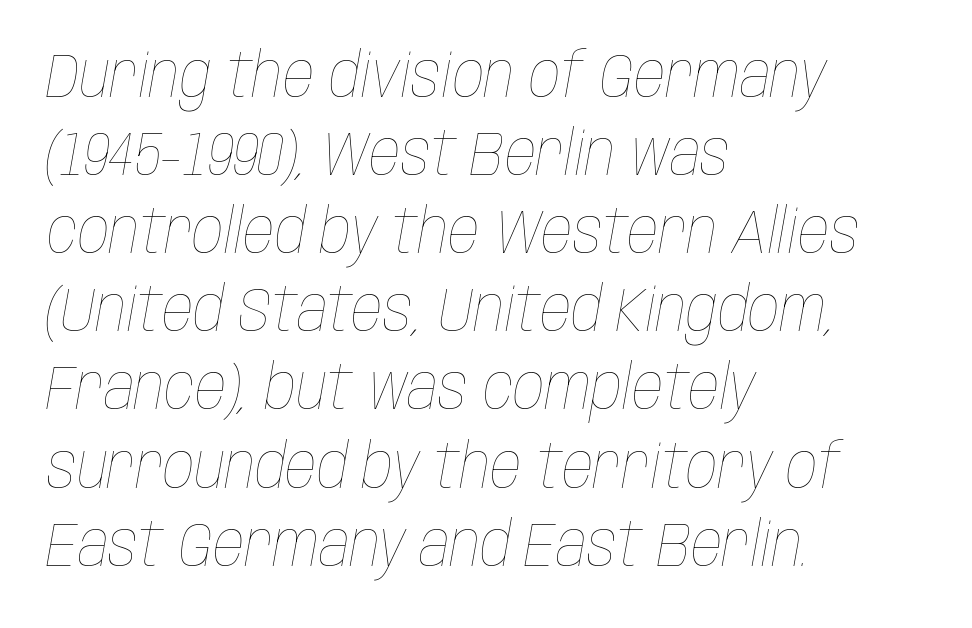
{"italic": "yes", "lean": "right", "slant_degrees": 10, "bold": "no", "weight": "thin", "width": "condensed", "stroke_contrast": "low", "x_height": "large", "monospaced": "no", "underline": "no", "align": "left", "line_spacing": "normal", "line_spacing_ratio": 1.26, "letter_spacing": "normal", "letter_spacing_em": 0.0, "glyph_px": 62}
